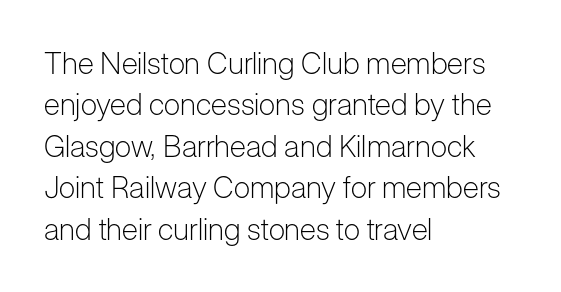
This rendering employs a face without finishing strokes, i.e., a sans-serif. Anything drawn beneath the words? Only blank space. Which margin do the lines hug? The left one — the right edge is uneven. This sample keeps an unexceptional amount of space between lines. Do the characters align in a grid? No, the font is proportional.
